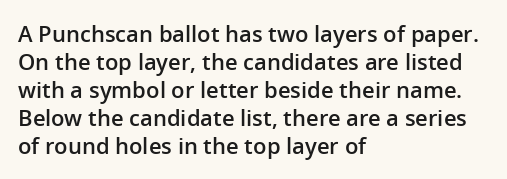
Regular leading. Is there any slant? The stems are plumb. You could call the tracking neutral — neither tight nor loose. A bare baseline throughout the passage.
